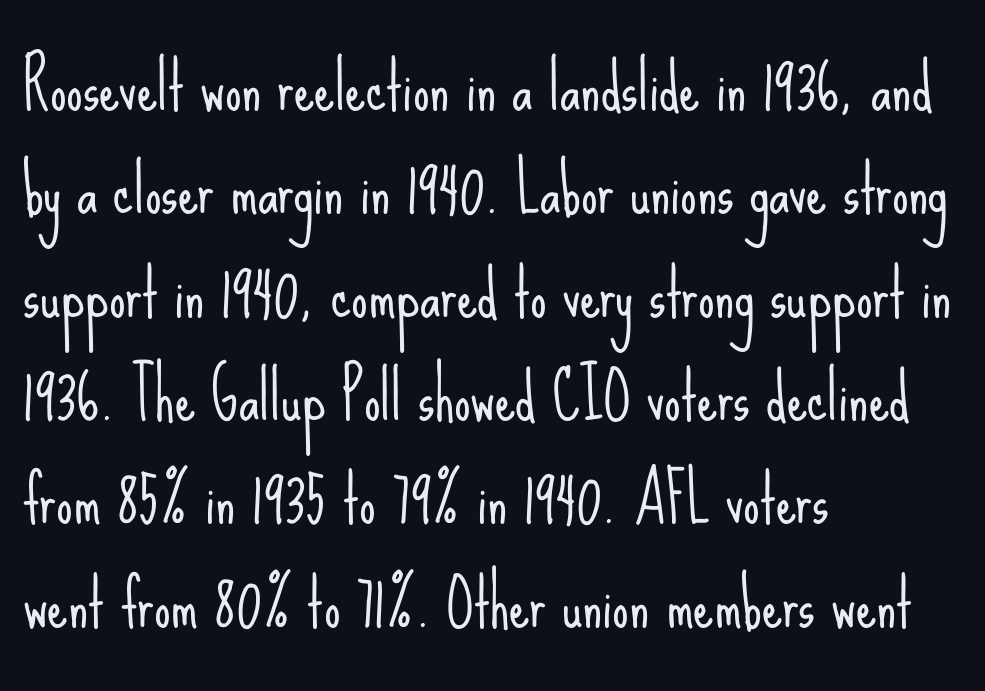
Regular leading. The rendering shows plain stroke endings on the letterforms — a sans-serif design. Short note: letters normally spaced. Anything drawn beneath the words? Only blank space. These lines were composed using upright roman letters. Short and long lines alike share a common starting point at left.
